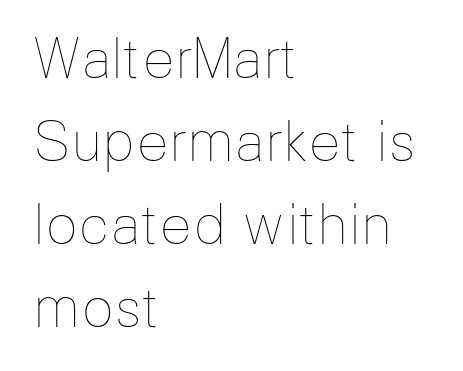
Q: Is the text bold? A: No.
Q: Is the text italic (slanted)? A: No, it is upright.
Q: Is the text underlined? A: No.
Q: How is the paragraph aligned? A: Left-aligned.
Q: Is the spacing between letters normal or unusually wide? A: Normal.
Q: Is the spacing between lines tight, normal or loose? A: Normal.
Q: Width (condensed, normal, or wide)? A: Normal.
Q: Stroke contrast? A: Low.
Q: x-height? A: Medium.
Q: Monospaced? A: No.
